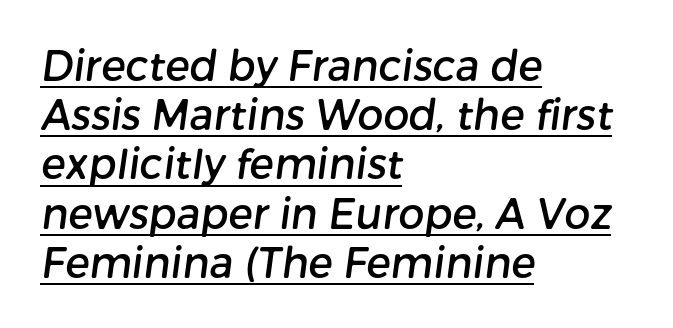
The face used here appears with an underline applied. Here the designer chose a conventional face with non-uniform glyph widths. The type family on display is of the sans-serif kind. Does extra space separate the letters? No, they use regular spacing. Casual observation: everything's shoved over to the left.
